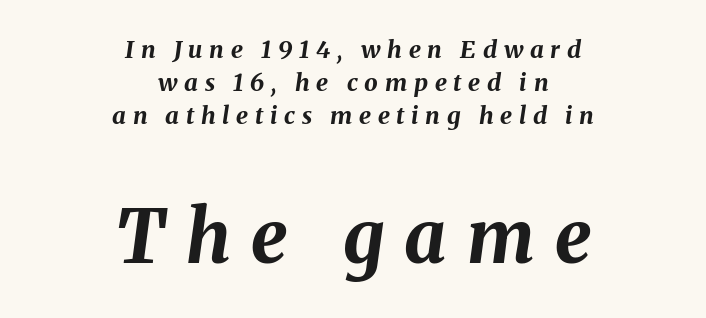
The designer gave the closing block more size than the opening block. The text block is weighted toward neither margin, spreading evenly from the middle. Quick note: interline space is typical. Notice how the stems are inclined rather than vertical — that's the hallmark of italics.
